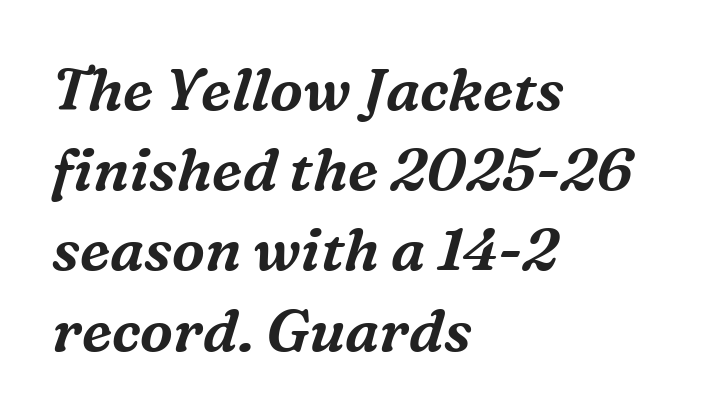
The rendering uses a moderate line-height, typical for paragraphs. Do the characters align in a grid? No, the font is proportional. The whole block is typeset with a tilt. Tracking value appears to be zero — textbook default spacing.
